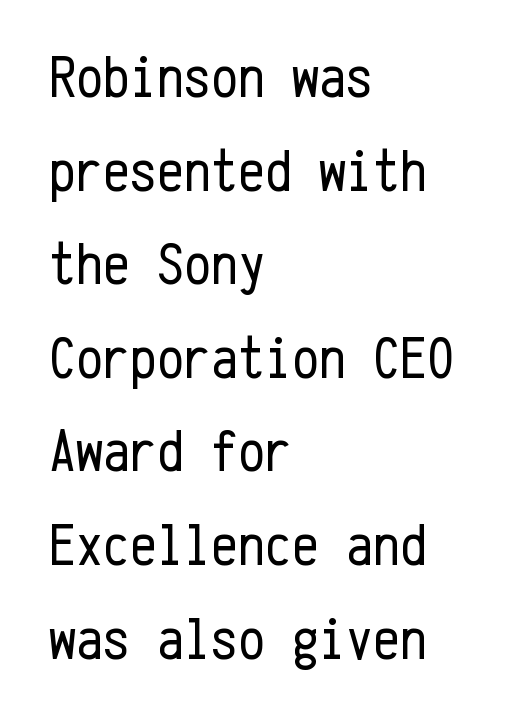
Vertical strokes here are truly vertical. The cut favours lightness, reaching ordinary text weight at its darkest. Line starts are locked; line ends wander. Standard letterfit; no display-style spreading of the glyphs. The letters march in equal steps, a hallmark of fixed-pitch type. The passage shown stacks its lines at a standard gap.
